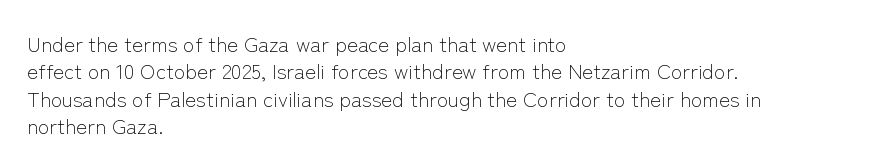
Q: Is the text bold? A: No.
Q: Is the text italic (slanted)? A: No, it is upright.
Q: Is the text underlined? A: No.
Q: How is the paragraph aligned? A: Left-aligned.
Q: Is the spacing between letters normal or unusually wide? A: Normal.
Q: Is the spacing between lines tight, normal or loose? A: Normal.
